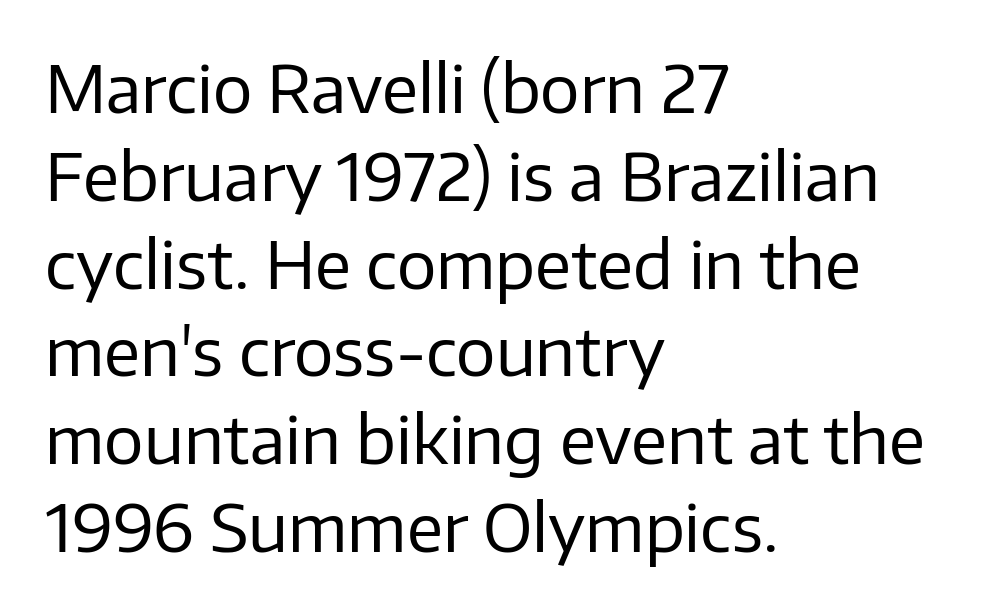
{"serif": "no", "italic": "no", "bold": "no", "weight": "regular", "width": "normal", "stroke_contrast": "low", "x_height": "medium", "monospaced": "no", "underline": "no", "align": "left", "line_spacing": "normal", "line_spacing_ratio": 1.33, "letter_spacing": "normal", "letter_spacing_em": 0.0, "glyph_px": 66}
